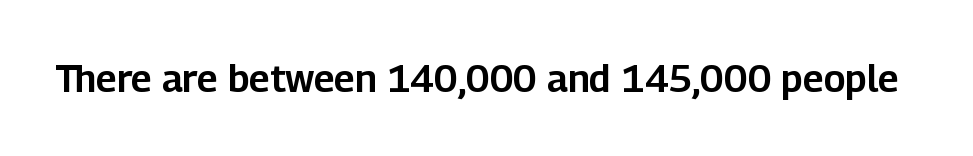
Q: Is the text italic (slanted)? A: No, it is upright.
Q: Is the typeface a serif or a sans-serif typeface? A: Sans-serif.
Q: Is the text underlined? A: No.
Q: Is the spacing between letters normal or unusually wide? A: Normal.
Q: Width (condensed, normal, or wide)? A: Normal.
Q: Stroke contrast? A: Low.
Q: x-height? A: Medium.
Q: Monospaced? A: No.
